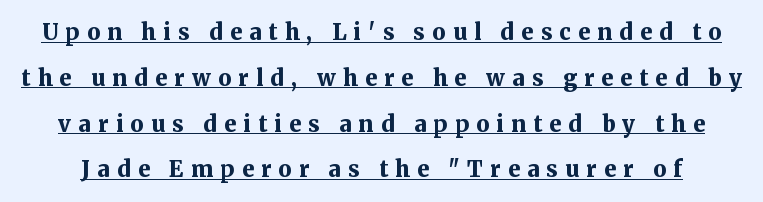
The image shows 22 px bold type, upright; set loose line spacing (2.08x), unusually wide letter spacing (+0.33 em), underlined.
